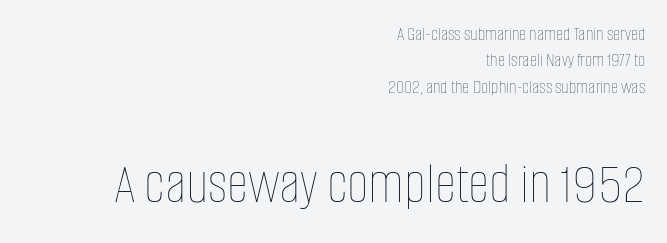
The image shows 59 px thin, condensed type, upright; set right-aligned, normal line spacing (1.32x), normal letter spacing, not underlined; the second (bottom) block is 2.95x larger; low stroke contrast and a large x-height.
